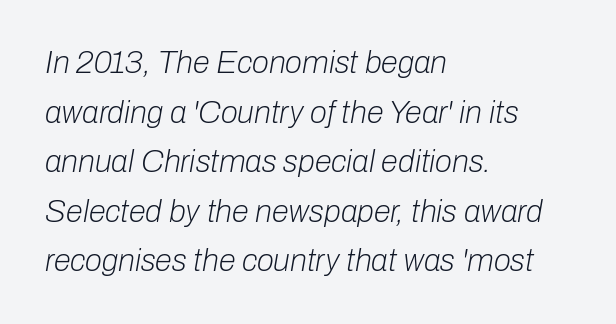
Q: Is the text bold? A: No.
Q: Is the text italic (slanted)? A: Yes, it leans right by about 10 degrees.
Q: Is the text underlined? A: No.
Q: How is the paragraph aligned? A: Left-aligned.
Q: Is the spacing between letters normal or unusually wide? A: Normal.
Q: Is the spacing between lines tight, normal or loose? A: Normal.
Q: Width (condensed, normal, or wide)? A: Normal.
Q: Stroke contrast? A: Low.
Q: x-height? A: Medium.
Q: Monospaced? A: No.
